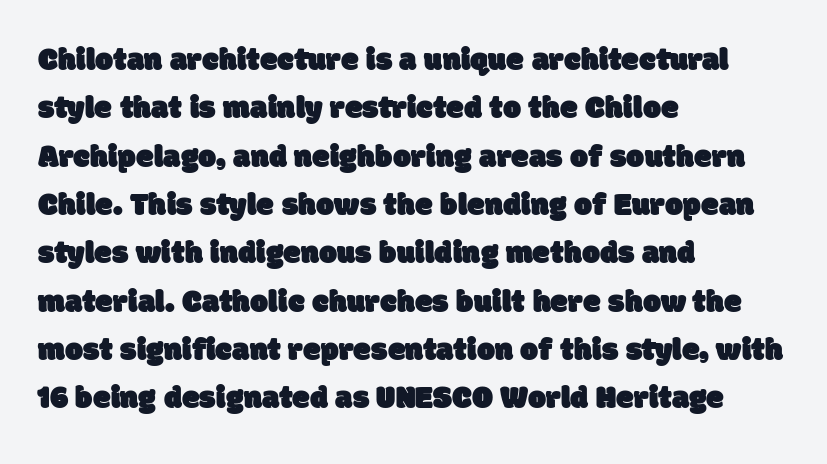
The typesetter chose a ragged-right arrangement here. Rows of type keep a routine distance in the vertical direction. The type is set solid horizontally, with unmodified tracking. The area under the type is left untouched. This is sans-serif lettering, the kind often seen on screens and signage.
